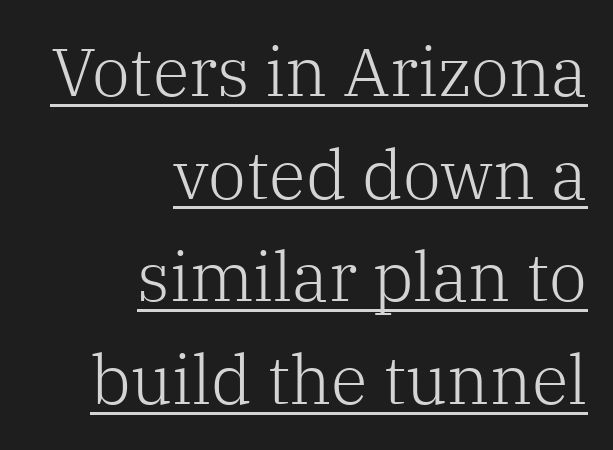
{"serif": "yes", "italic": "no", "bold": "no", "weight": "light", "width": "normal", "stroke_contrast": "low", "x_height": "medium", "monospaced": "no", "underline": "yes", "align": "right", "line_spacing": "normal", "line_spacing_ratio": 1.51, "letter_spacing": "normal", "letter_spacing_em": 0.0, "glyph_px": 68}
